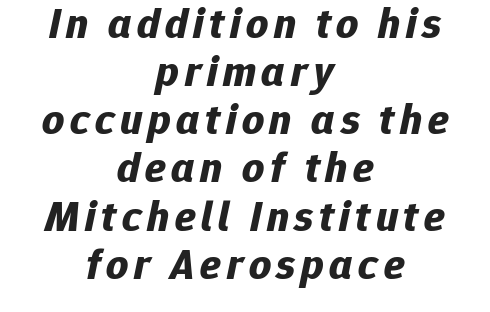
{"italic": "yes", "lean": "right", "slant_degrees": 12, "bold": "yes", "weight": "bold", "width": "normal", "stroke_contrast": "low", "x_height": "medium", "monospaced": "no", "underline": "no", "align": "center", "line_spacing": "tight", "line_spacing_ratio": 1.12, "glyph_px": 43}
